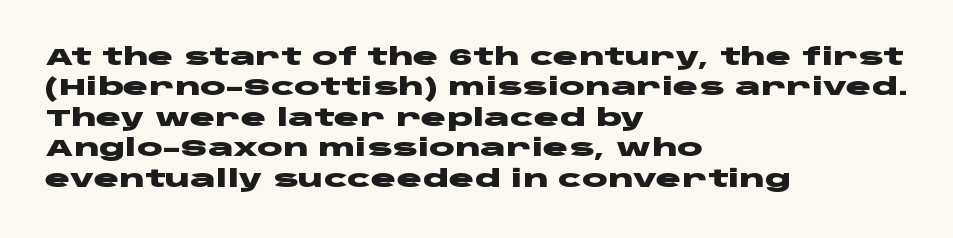
Q: Is the text bold? A: Yes.
Q: Is the text italic (slanted)? A: No, it is upright.
Q: Is the text underlined? A: No.
Q: How is the paragraph aligned? A: Left-aligned.
Q: Is the spacing between letters normal or unusually wide? A: Normal.
Q: Is the spacing between lines tight, normal or loose? A: Normal.
